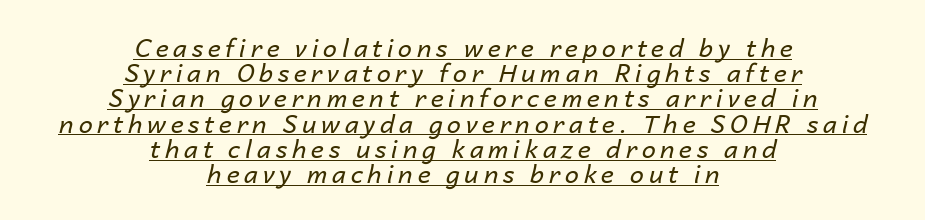
{"italic": "yes", "lean": "right", "slant_degrees": 14, "bold": "no", "underline": "yes", "align": "center", "line_spacing": "tight", "line_spacing_ratio": 1.01, "glyph_px": 25}
